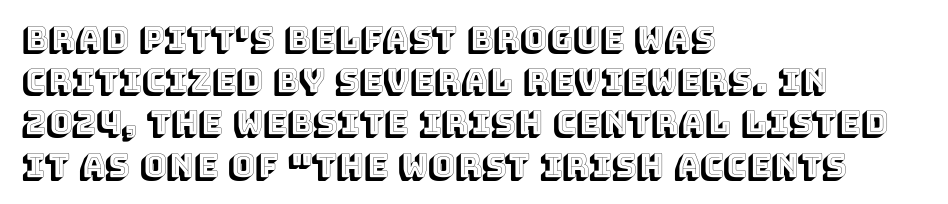
Character widths vary here, with narrow letters taking less room than wide ones. One glance says typical: line gaps are just what's usual. Designer's note — italics off, roman on. Check under the words: just untouched page.
